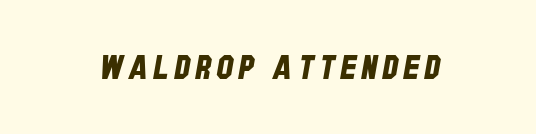
Q: Is the typeface a serif or a sans-serif typeface? A: Sans-serif.
Q: Is the text underlined? A: No.
Q: Width (condensed, normal, or wide)? A: Condensed.
Q: Stroke contrast? A: Low.
Q: x-height? A: Large.
Q: Monospaced? A: No.
